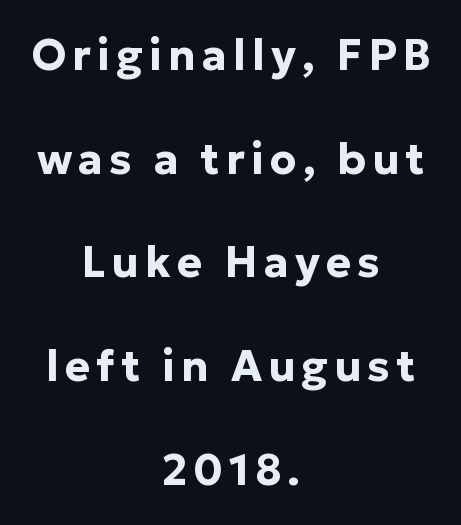
Casual observation: everything's sitting right in the middle. This sample has the flowing, uneven cadence of proportional lettering. Bold? Absolutely — the strokes are thick and heavy. The designer went with a sans here, leaving each stem footless.
